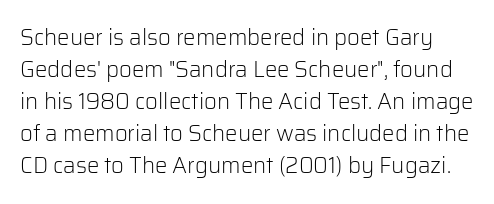
Q: Is the text bold? A: No.
Q: Is the text italic (slanted)? A: No, it is upright.
Q: Is the text underlined? A: No.
Q: Is the spacing between letters normal or unusually wide? A: Normal.
Q: Is the spacing between lines tight, normal or loose? A: Normal.
